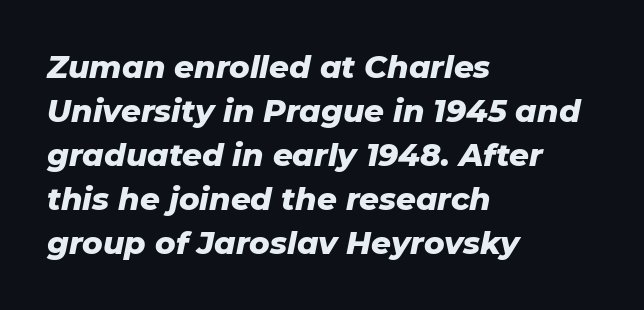
{"italic": "yes", "lean": "right", "slant_degrees": 11, "bold": "yes", "weight": "heavy", "width": "normal", "stroke_contrast": "low", "x_height": "medium", "monospaced": "no", "underline": "no", "align": "left", "line_spacing": "normal", "line_spacing_ratio": 1.42, "letter_spacing": "normal", "letter_spacing_em": 0.0, "glyph_px": 31}
